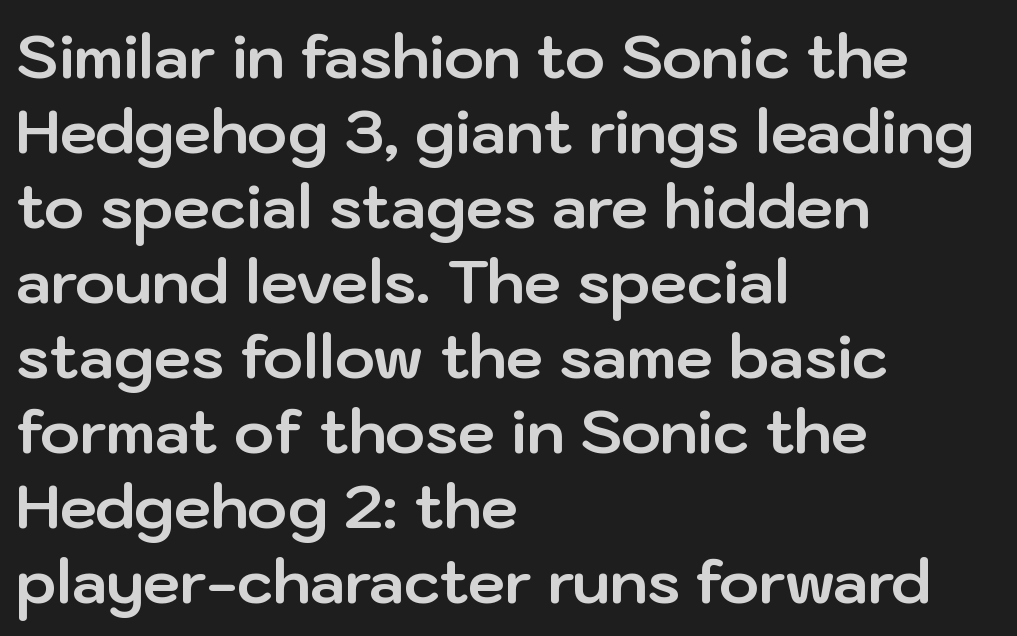
Vertically, the passage feels balanced, rows spaced as you'd expect. Classification — sans serif. Typesetter's note: full bold, strokes at maximum text heaviness. All the whitespace from short lines collects on the right. A bare baseline throughout the passage. Every character sits straight up, as roman type does.
